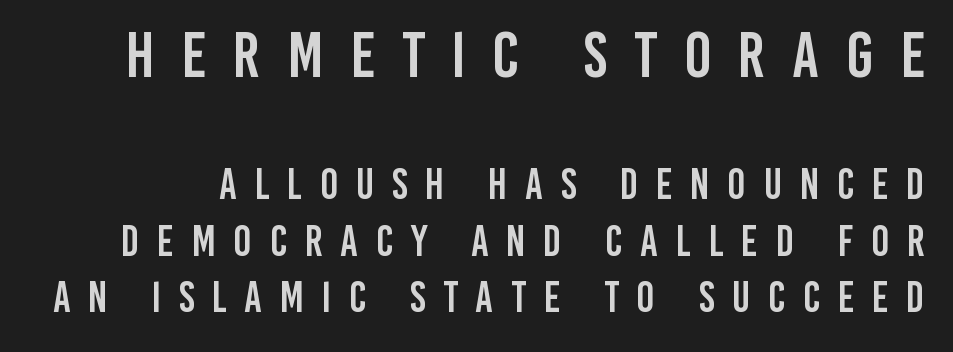
Descenders hang freely into open space. How are the letters spaced? Widely, with obvious added tracking. This layout puts the oversized block above and the modest block below. Is there any slant? The stems are plumb. Baseline-to-baseline distance is the conventional proportion of letter height.
